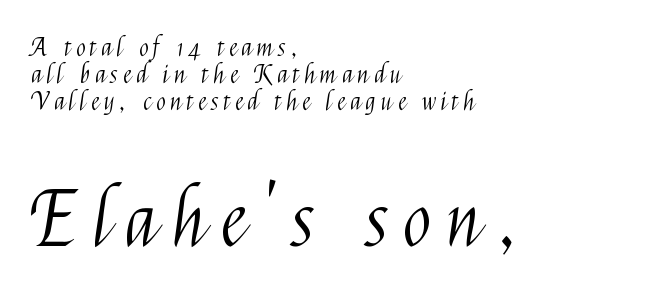
The cut favours lightness, reaching ordinary text weight at its darkest. Spacing verdict: proportional, widths tailored to each character. Is this a sans? Yes — the strokes have no serifs. Every row of glyphs begins at an identical x-position on the left. Between these two stacked blocks, the lower one wins on size.
